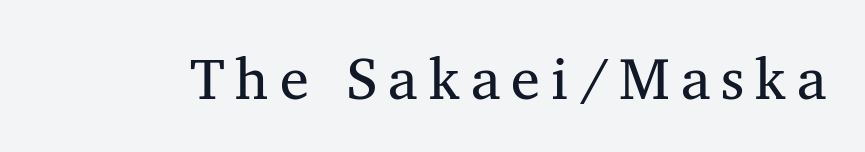
The image shows 58 px regular-weight serif type; set not underlined; medium stroke contrast and a medium x-height.
